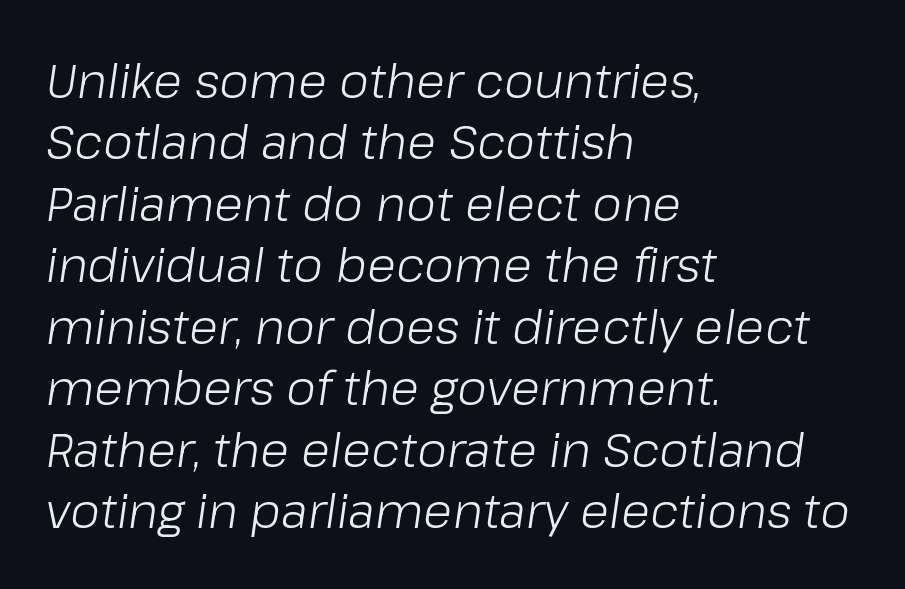
{"italic": "yes", "lean": "right", "slant_degrees": 8, "bold": "no", "weight": "light", "width": "normal", "stroke_contrast": "low", "x_height": "medium", "monospaced": "no", "underline": "no", "align": "left", "line_spacing": "normal", "line_spacing_ratio": 1.28, "letter_spacing": "normal", "letter_spacing_em": 0.0, "glyph_px": 48}
